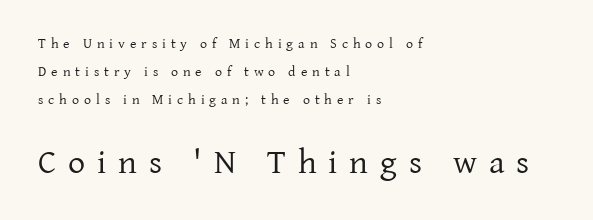
{"serif": "yes", "italic": "no", "bold": "no", "weight": "regular", "width": "normal", "stroke_contrast": "low", "x_height": "medium", "monospaced": "no", "underline": "no", "align": "left", "line_spacing": "loose", "line_spacing_ratio": 2.01, "letter_spacing": "wide", "letter_spacing_em": 0.35, "larger_block": "second", "size_ratio": 2.43, "glyph_px": 34}
